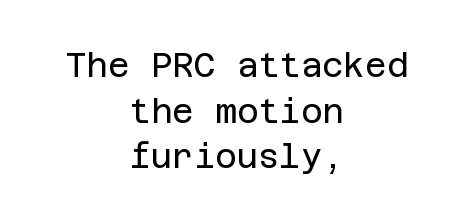
The block of text has a typical density, with ordinary space between rows. In terms of posture, this sample is upright. Nobody drew a line under any word here. Stroke terminals: plain, sans-serif. The typesetter chose a symmetrical, centered arrangement here. A quiet, ordinary-to-light weight characterises the typeface.
